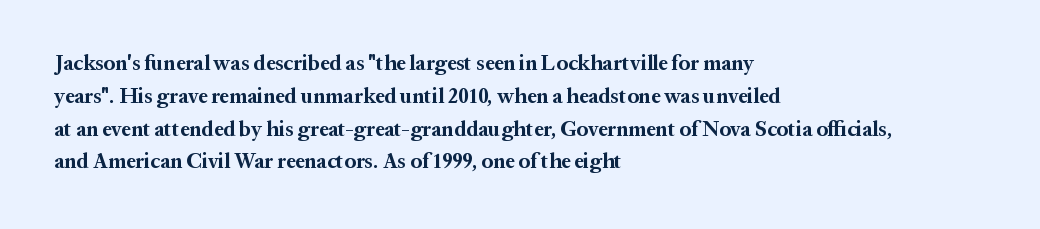
Q: Is the text bold? A: Yes.
Q: Is the text italic (slanted)? A: No, it is upright.
Q: Is the text underlined? A: No.
Q: How is the paragraph aligned? A: Left-aligned.
Q: Is the spacing between letters normal or unusually wide? A: Normal.
Q: Is the spacing between lines tight, normal or loose? A: Normal.
